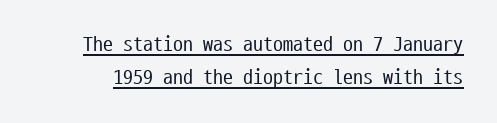
Q: Is the text bold? A: No.
Q: Is the text italic (slanted)? A: No, it is upright.
Q: Is the text underlined? A: Yes.
Q: Is the spacing between letters normal or unusually wide? A: Normal.
Q: Is the spacing between lines tight, normal or loose? A: Normal.
